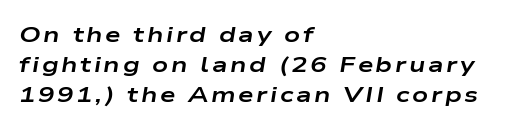
The image shows 22 px bold type, italic (leaning right); set left-aligned, normal line spacing (1.36x), not underlined.
